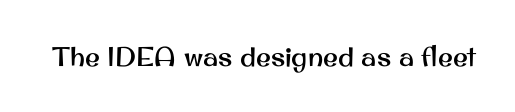
The image shows 27 px text type, upright; set normal letter spacing, not underlined.
